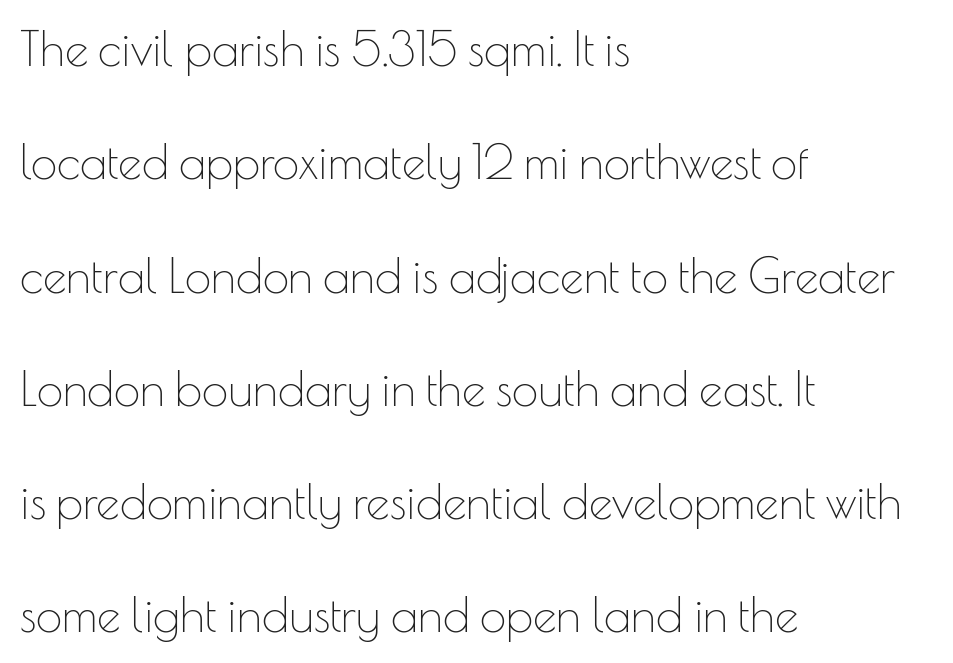
The image shows 47 px thin sans-serif type, upright; set left-aligned, loose line spacing (2.41x), normal letter spacing, not underlined; low stroke contrast and a small x-height.
